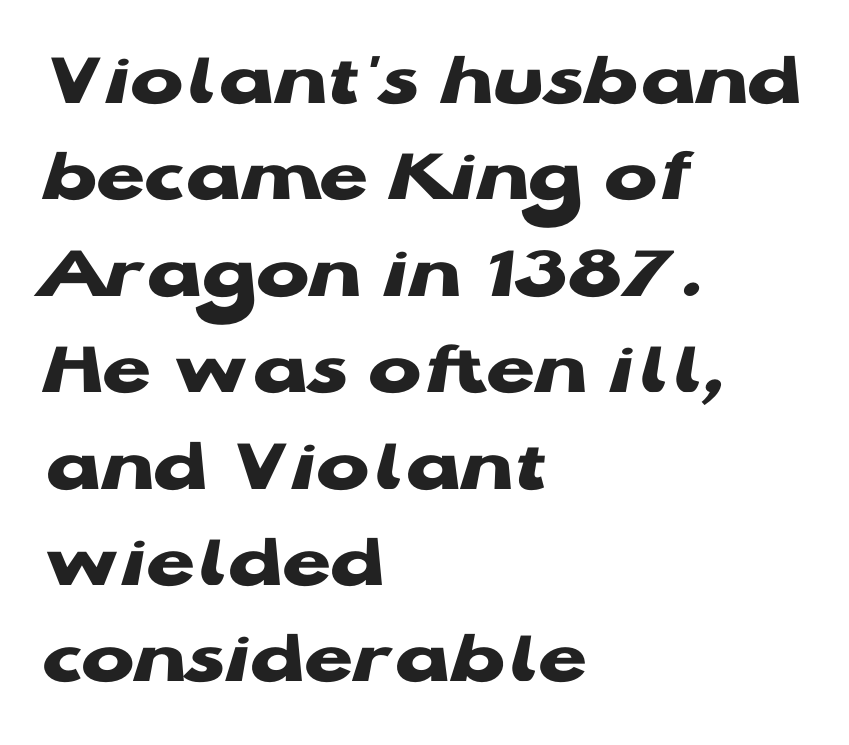
Q: Is the text bold? A: Yes.
Q: Is the text italic (slanted)? A: No, it is upright.
Q: Is the typeface a serif or a sans-serif typeface? A: Sans-serif.
Q: Is the text underlined? A: No.
Q: How is the paragraph aligned? A: Left-aligned.
Q: Is the spacing between letters normal or unusually wide? A: Normal.
Q: Width (condensed, normal, or wide)? A: Wide.
Q: Stroke contrast? A: Low.
Q: x-height? A: Medium.
Q: Monospaced? A: No.
